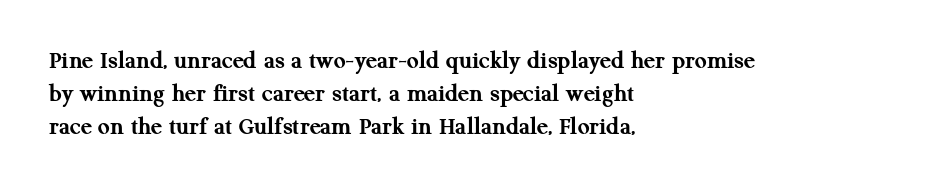
Q: Is the text bold? A: Yes.
Q: Is the text italic (slanted)? A: No, it is upright.
Q: Is the text underlined? A: No.
Q: How is the paragraph aligned? A: Left-aligned.
Q: Is the spacing between letters normal or unusually wide? A: Normal.
Q: Is the spacing between lines tight, normal or loose? A: Normal.
